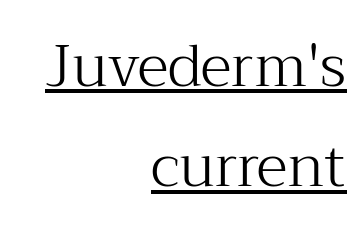
Character widths vary here, with narrow letters taking less room than wide ones. The lines in this sample share a right terminus and differ only in where they begin. The string is rendered with underlining switched on. Type style note: has serifs. Stems here are at most as thick as an everyday book face.
